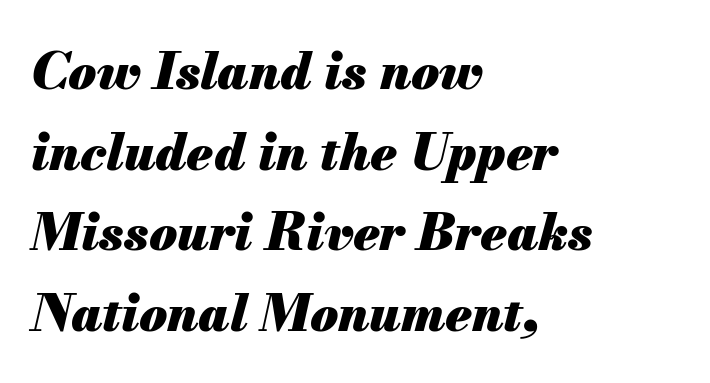
Q: Is the text bold? A: Yes.
Q: Is the text italic (slanted)? A: Yes, it leans right by about 13 degrees.
Q: Is the text underlined? A: No.
Q: How is the paragraph aligned? A: Left-aligned.
Q: Is the spacing between letters normal or unusually wide? A: Normal.
Q: Is the spacing between lines tight, normal or loose? A: Normal.
Q: Width (condensed, normal, or wide)? A: Normal.
Q: Stroke contrast? A: Medium.
Q: x-height? A: Small.
Q: Monospaced? A: No.
